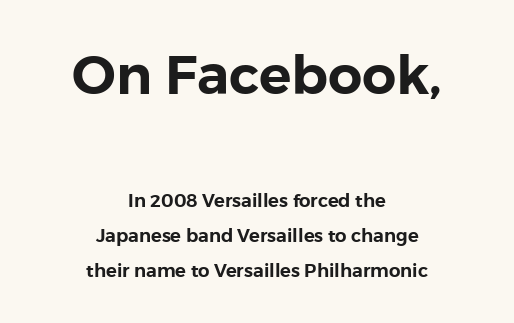
Each letter keeps its own natural width here, so spacing adapts to shape. Which of the two is more prominent by size? The first, at the top. The space beneath each line is pristine and unruled. The lines are spread far apart with generous leading. What stands out about the letter spacing? Nothing — it is the standard amount. Both edges are ragged and mirror each other, which tells us the setting is centered.
